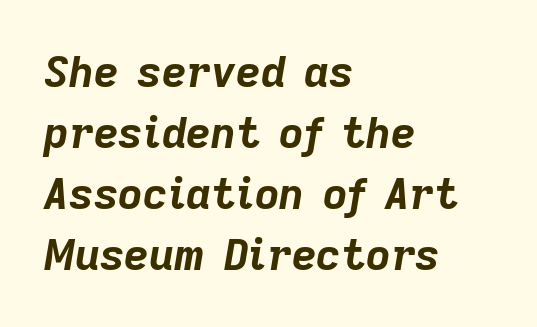
Q: Is the text bold? A: Yes.
Q: Is the text italic (slanted)? A: Yes, it leans right by about 9 degrees.
Q: Is the text underlined? A: No.
Q: How is the paragraph aligned? A: Left-aligned.
Q: Is the spacing between letters normal or unusually wide? A: Normal.
Q: Is the spacing between lines tight, normal or loose? A: Normal.
Q: Width (condensed, normal, or wide)? A: Normal.
Q: Stroke contrast? A: Low.
Q: x-height? A: Medium.
Q: Monospaced? A: No.
